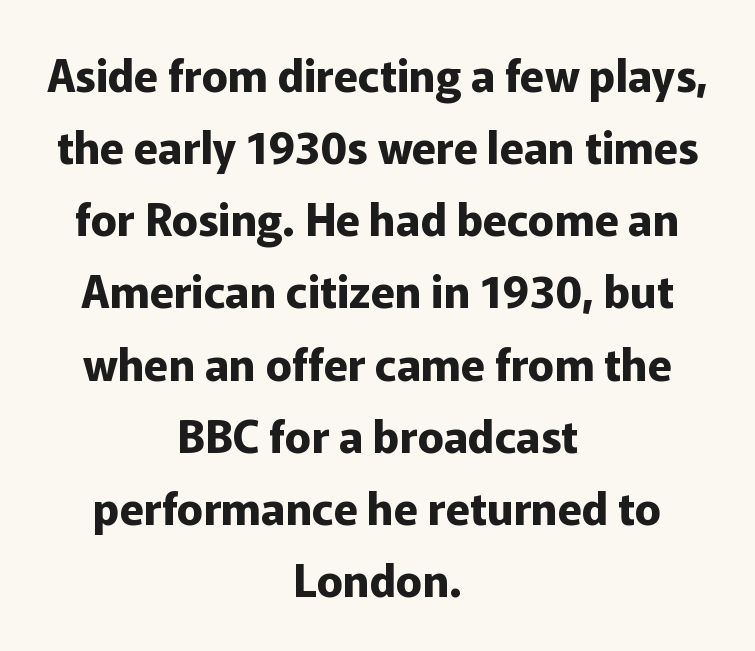
{"serif": "no", "italic": "no", "bold": "yes", "weight": "bold", "width": "normal", "stroke_contrast": "low", "x_height": "medium", "monospaced": "no", "underline": "no", "align": "center", "line_spacing": "normal", "line_spacing_ratio": 1.64, "letter_spacing": "normal", "letter_spacing_em": 0.0, "glyph_px": 44}
